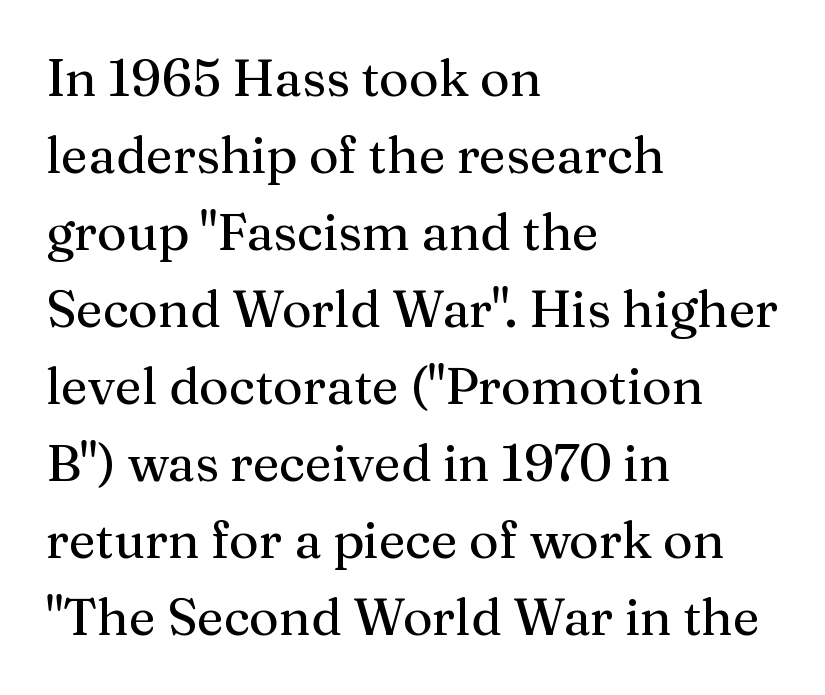
The image shows 51 px serif type, upright; set left-aligned, normal line spacing (1.51x), normal letter spacing, not underlined; medium stroke contrast and a medium x-height.
